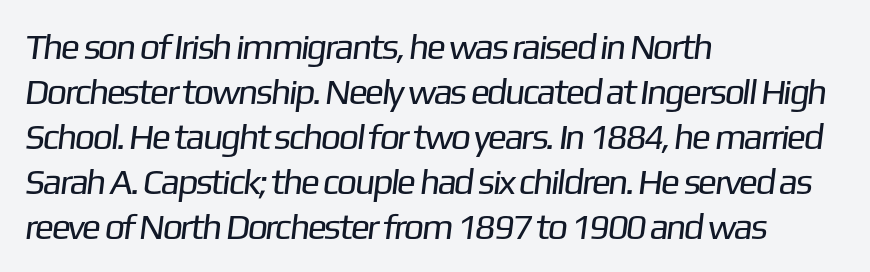
Q: Is the text bold? A: No.
Q: Is the typeface a serif or a sans-serif typeface? A: Sans-serif.
Q: Is the text underlined? A: No.
Q: How is the paragraph aligned? A: Left-aligned.
Q: Is the spacing between letters normal or unusually wide? A: Normal.
Q: Is the spacing between lines tight, normal or loose? A: Normal.
Q: Width (condensed, normal, or wide)? A: Normal.
Q: Stroke contrast? A: Low.
Q: x-height? A: Medium.
Q: Monospaced? A: No.
